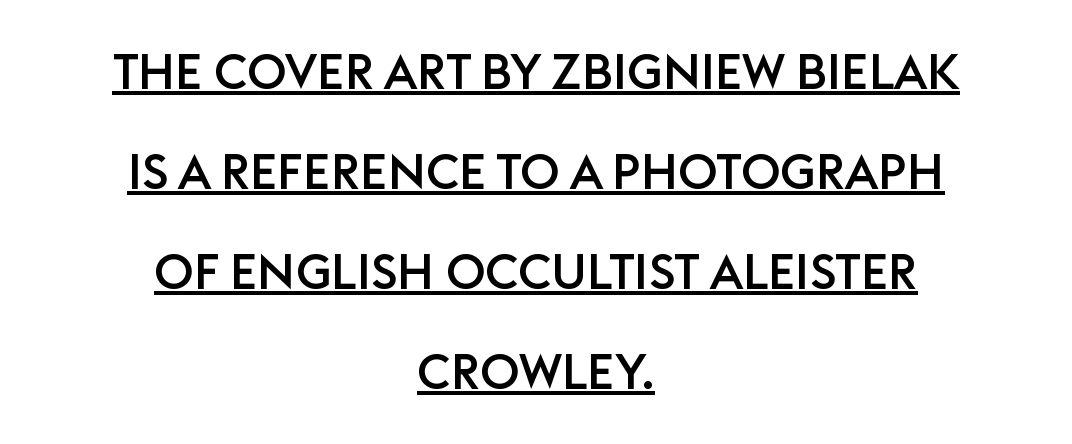
The horizontal fit of the characters is conventional and even. Ordinary non-slanted type is in use. Centered paragraph, ragged on both sides. This sample has the flowing, uneven cadence of proportional lettering.
